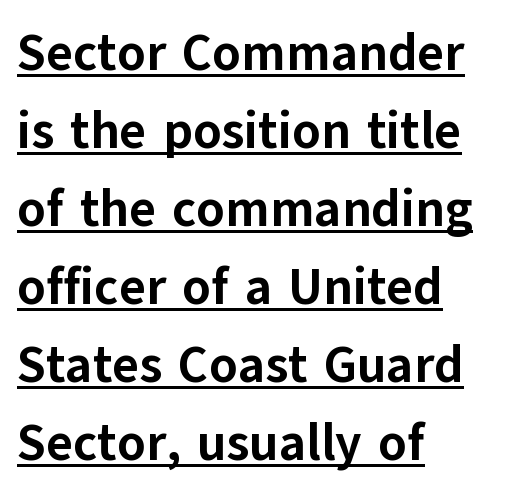
The image shows 51 px bold sans-serif type, upright; set left-aligned, normal line spacing (1.53x), normal letter spacing, underlined; low stroke contrast and a medium x-height.
